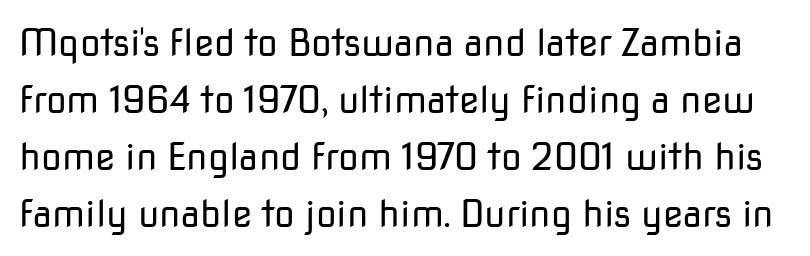
The image shows 37 px regular-weight sans-serif type, upright; set normal line spacing (1.54x), normal letter spacing, not underlined; low stroke contrast and a medium x-height.
